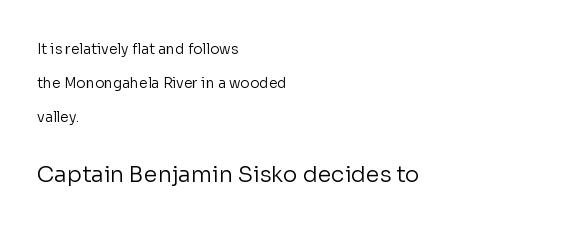
The typesetter chose a ragged-right arrangement here. The block sitting lower on the canvas is the one with enlarged characters. The tracking reads as untouched default to a designer's eye. If you measured baseline to baseline, you'd find a long distance. Underlining? Definitely not there.
